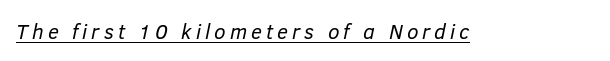
{"italic": "yes", "lean": "right", "slant_degrees": 12, "bold": "no", "underline": "yes", "glyph_px": 21}
